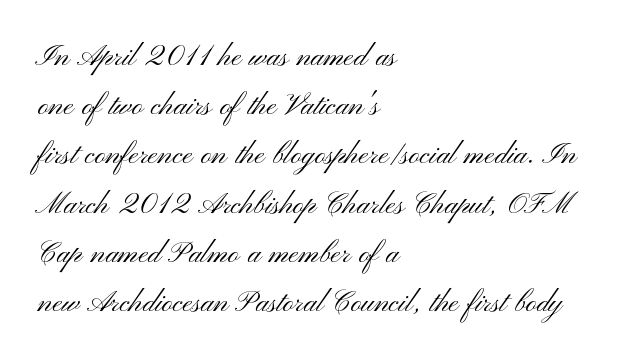
{"serif": "no", "bold": "no", "weight": "light", "width": "wide", "stroke_contrast": "medium", "x_height": "small", "monospaced": "no", "underline": "no", "align": "left", "line_spacing": "normal", "line_spacing_ratio": 1.33, "letter_spacing": "normal", "letter_spacing_em": 0.0, "glyph_px": 37}
